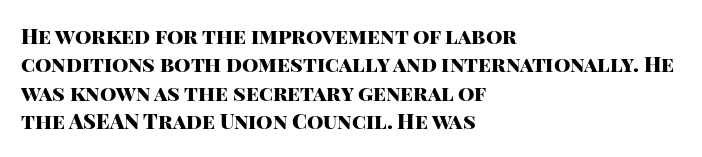
Q: Is the text bold? A: Yes.
Q: Is the text italic (slanted)? A: No, it is upright.
Q: Is the text underlined? A: No.
Q: How is the paragraph aligned? A: Left-aligned.
Q: Is the spacing between letters normal or unusually wide? A: Normal.
Q: Is the spacing between lines tight, normal or loose? A: Normal.
